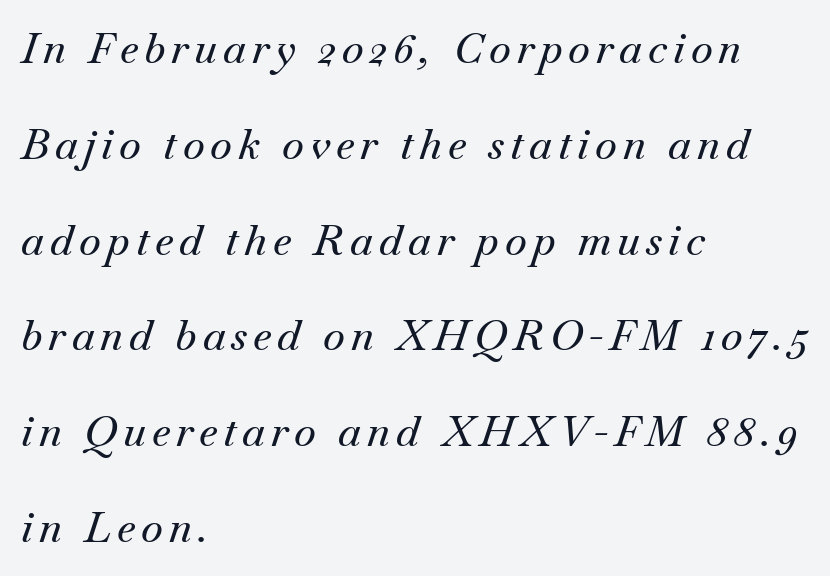
Q: Is the text italic (slanted)? A: Yes, it leans right by about 18 degrees.
Q: Is the typeface a serif or a sans-serif typeface? A: Serif.
Q: Is the text underlined? A: No.
Q: How is the paragraph aligned? A: Left-aligned.
Q: Is the spacing between lines tight, normal or loose? A: Loose.
Q: Width (condensed, normal, or wide)? A: Normal.
Q: Stroke contrast? A: Medium.
Q: x-height? A: Small.
Q: Monospaced? A: No.
